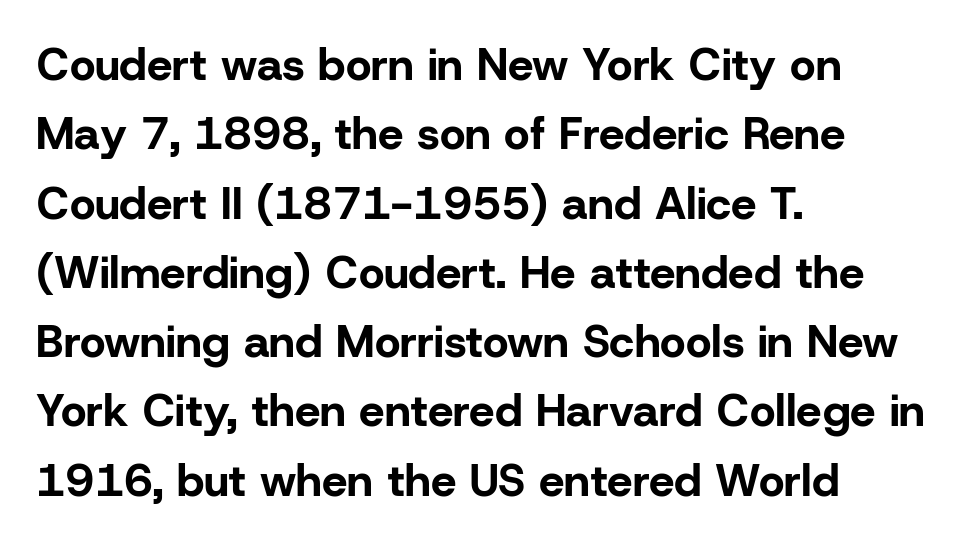
The image shows 45 px bold sans-serif type, upright; set left-aligned, normal line spacing (1.54x), normal letter spacing, not underlined; low stroke contrast and a medium x-height.
